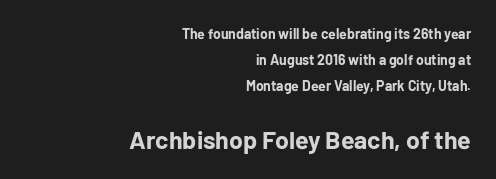
Q: Is the text bold? A: Yes.
Q: Is the text italic (slanted)? A: No, it is upright.
Q: Is the text underlined? A: No.
Q: How is the paragraph aligned? A: Right-aligned.
Q: Is the spacing between letters normal or unusually wide? A: Normal.
Q: Which block of text is set in a larger size, the first (top) or the second (bottom)? A: The second (bottom) one.
